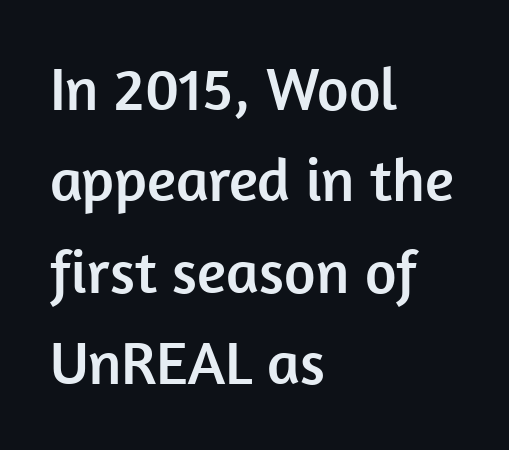
This rendering employs a face without finishing strokes, i.e., a sans-serif. Does extra space separate the letters? No, they use regular spacing. Plain, unruled lines of type. This is roman type, the default non-slanted kind. A typesetter would call this proportional, since set widths differ per character.
